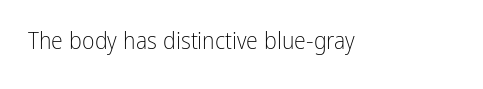
{"italic": "no", "bold": "no", "underline": "no", "letter_spacing": "normal", "letter_spacing_em": 0.0, "glyph_px": 24}
